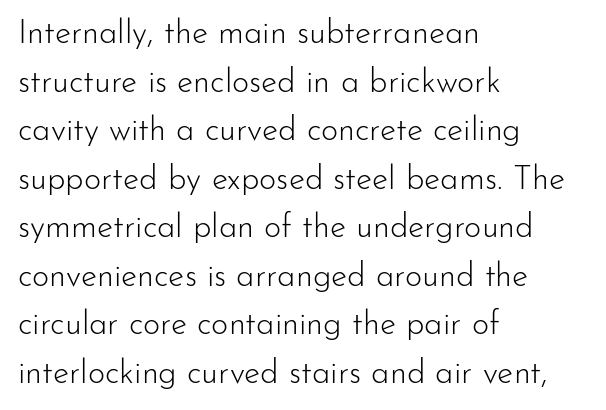
In terms of letterspacing, this is plain default setting. A roman cut, with each character standing at attention. Leading: standard. Weight: not bold — regular or lighter. The zone under the glyphs is completely vacant. Proportional: the letters do not fall into vertical columns.
